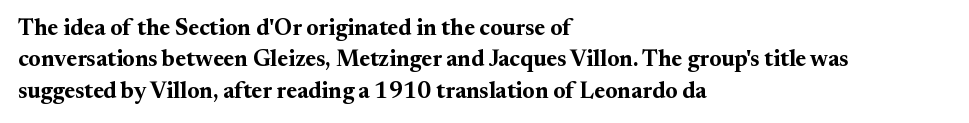
The image shows 23 px bold type, upright; set left-aligned, normal line spacing (1.36x), normal letter spacing, not underlined.
